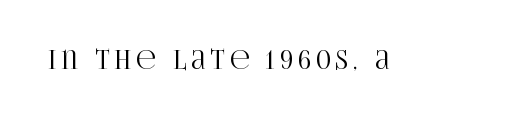
{"italic": "no", "underline": "no", "letter_spacing": "wide", "letter_spacing_em": 0.2, "glyph_px": 26}
